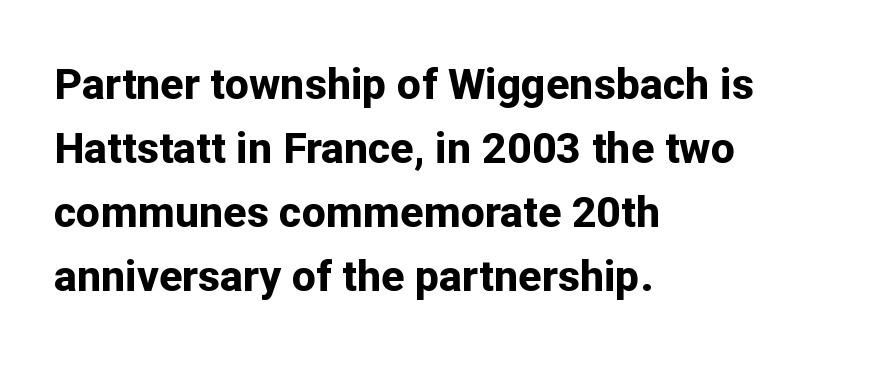
Q: Is the text bold? A: Yes.
Q: Is the text italic (slanted)? A: No, it is upright.
Q: Is the typeface a serif or a sans-serif typeface? A: Sans-serif.
Q: Is the text underlined? A: No.
Q: How is the paragraph aligned? A: Left-aligned.
Q: Is the spacing between letters normal or unusually wide? A: Normal.
Q: Is the spacing between lines tight, normal or loose? A: Normal.
Q: Width (condensed, normal, or wide)? A: Normal.
Q: Stroke contrast? A: Low.
Q: x-height? A: Medium.
Q: Monospaced? A: No.
